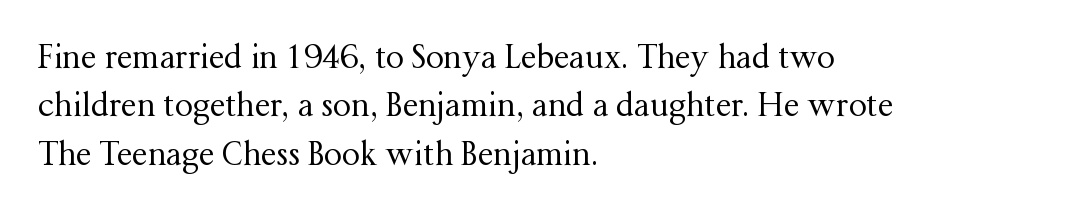
Q: Is the text bold? A: No.
Q: Is the text italic (slanted)? A: No, it is upright.
Q: Is the typeface a serif or a sans-serif typeface? A: Serif.
Q: Is the text underlined? A: No.
Q: How is the paragraph aligned? A: Left-aligned.
Q: Is the spacing between letters normal or unusually wide? A: Normal.
Q: Is the spacing between lines tight, normal or loose? A: Normal.
Q: Width (condensed, normal, or wide)? A: Normal.
Q: Stroke contrast? A: Medium.
Q: x-height? A: Medium.
Q: Monospaced? A: No.
